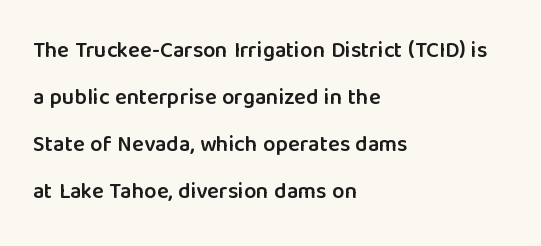
Q: Is the text bold? A: Semi-bold.
Q: Is the text italic (slanted)? A: No, it is upright.
Q: Is the text underlined? A: No.
Q: How is the paragraph aligned? A: Left-aligned.
Q: Is the spacing between letters normal or unusually wide? A: Normal.
Q: Is the spacing between lines tight, normal or loose? A: Loose.
